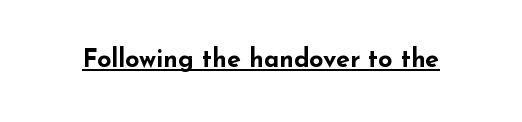
The face used here appears with an underline applied. Nope, not italic — everything's standing straight. This is heavy type, rendered in bold. Nobody touched the tracking dial on this one.
